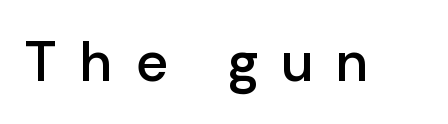
Q: Is the text bold? A: Semi-bold.
Q: Is the text italic (slanted)? A: No, it is upright.
Q: Is the typeface a serif or a sans-serif typeface? A: Sans-serif.
Q: Is the text underlined? A: No.
Q: Is the spacing between letters normal or unusually wide? A: Unusually wide.
Q: Width (condensed, normal, or wide)? A: Normal.
Q: Stroke contrast? A: Low.
Q: x-height? A: Medium.
Q: Monospaced? A: No.
